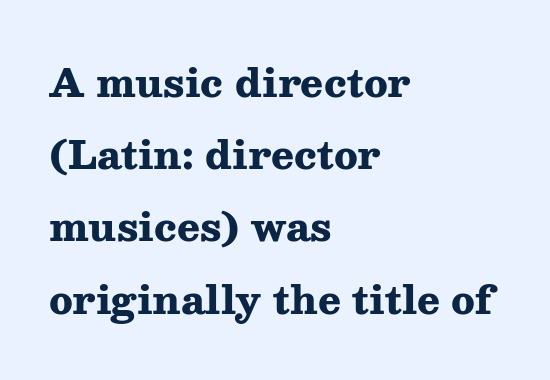
Characters follow at the spacing the type designer built in. Here the designer chose a conventional face with non-uniform glyph widths. Heavy, bold letterforms. Clear beneath every line of the passage.
